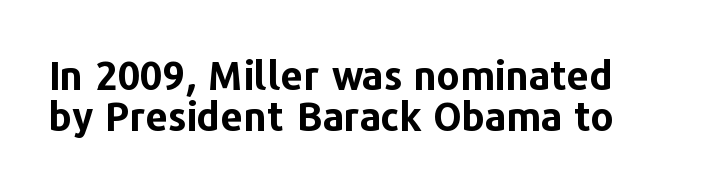
Q: Is the text bold? A: Yes.
Q: Is the text italic (slanted)? A: No, it is upright.
Q: Is the typeface a serif or a sans-serif typeface? A: Sans-serif.
Q: Is the text underlined? A: No.
Q: Is the spacing between letters normal or unusually wide? A: Normal.
Q: Is the spacing between lines tight, normal or loose? A: Tight.
Q: Width (condensed, normal, or wide)? A: Normal.
Q: Stroke contrast? A: Low.
Q: x-height? A: Medium.
Q: Monospaced? A: No.
